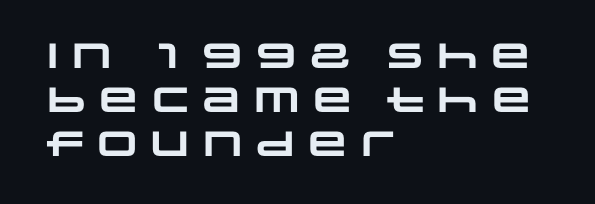
The image shows 35 px heavy, wide sans-serif type; set left-aligned, normal line spacing (1.26x), normal letter spacing, not underlined; low stroke contrast and a large x-height.
